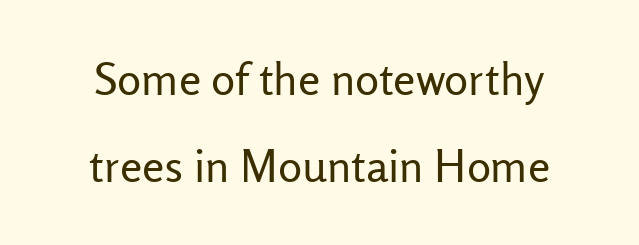
{"serif": "no", "italic": "no", "bold": "no", "weight": "regular", "width": "normal", "stroke_contrast": "low", "x_height": "medium", "monospaced": "no", "underline": "no", "line_spacing": "loose", "line_spacing_ratio": 1.94, "letter_spacing": "normal", "letter_spacing_em": 0.0, "glyph_px": 45}
